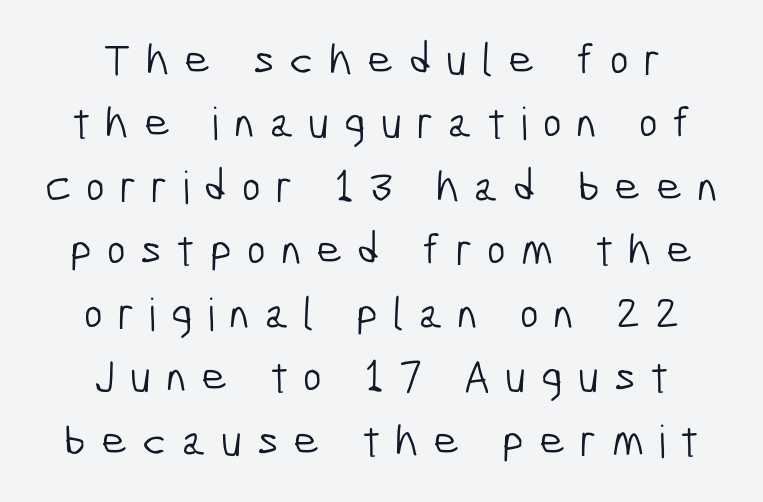
{"serif": "no", "bold": "no", "weight": "light", "width": "condensed", "stroke_contrast": "low", "x_height": "medium", "monospaced": "no", "underline": "no", "align": "center", "line_spacing": "normal", "line_spacing_ratio": 1.41, "letter_spacing": "wide", "letter_spacing_em": 0.33, "glyph_px": 45}
